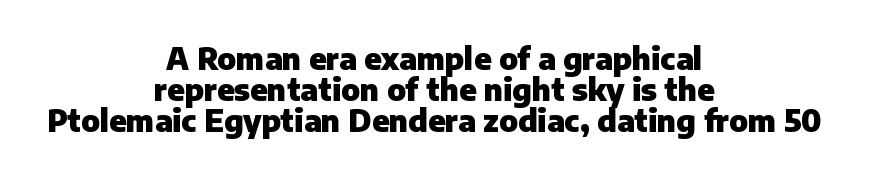
{"serif": "no", "italic": "no", "bold": "yes", "weight": "heavy", "width": "normal", "stroke_contrast": "low", "x_height": "medium", "monospaced": "no", "underline": "no", "align": "center", "line_spacing": "tight", "line_spacing_ratio": 1.04, "letter_spacing": "normal", "letter_spacing_em": 0.0, "glyph_px": 30}
